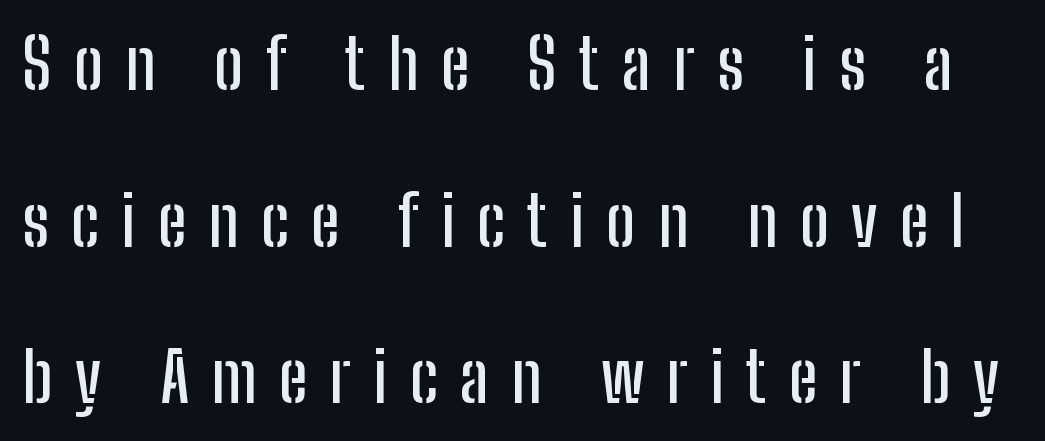
{"serif": "no", "italic": "no", "width": "condensed", "stroke_contrast": "low", "x_height": "medium", "monospaced": "no", "underline": "no", "line_spacing": "loose", "line_spacing_ratio": 2.27, "letter_spacing": "wide", "letter_spacing_em": 0.32, "glyph_px": 69}
